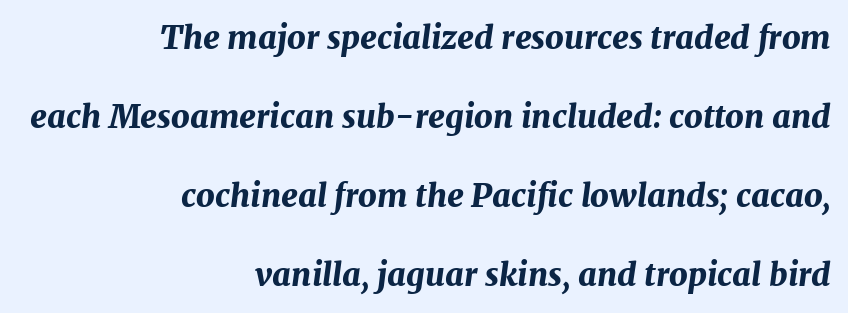
Q: Is the text bold? A: Yes.
Q: Is the text italic (slanted)? A: Yes, it leans right by about 7 degrees.
Q: Is the text underlined? A: No.
Q: How is the paragraph aligned? A: Right-aligned.
Q: Is the spacing between letters normal or unusually wide? A: Normal.
Q: Is the spacing between lines tight, normal or loose? A: Loose.
Q: Width (condensed, normal, or wide)? A: Normal.
Q: Stroke contrast? A: Medium.
Q: x-height? A: Medium.
Q: Monospaced? A: No.
